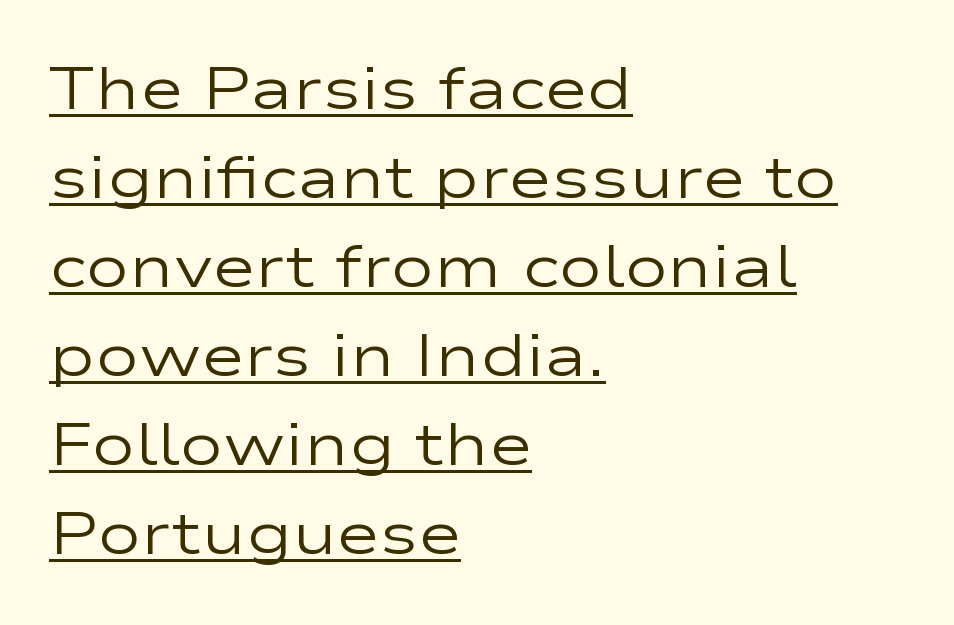
The image shows 59 px regular-weight, wide sans-serif type, upright; set left-aligned, normal line spacing (1.51x), normal letter spacing, underlined; low stroke contrast and a medium x-height.
